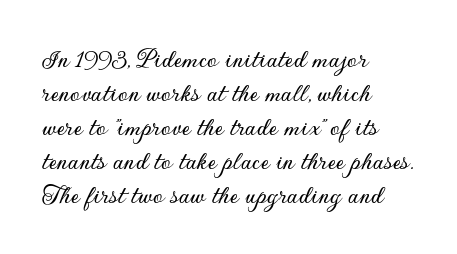
{"serif": "no", "width": "normal", "stroke_contrast": "low", "x_height": "small", "monospaced": "no", "underline": "no", "align": "left", "line_spacing_ratio": 1.21, "letter_spacing": "normal", "letter_spacing_em": 0.0, "glyph_px": 28}
